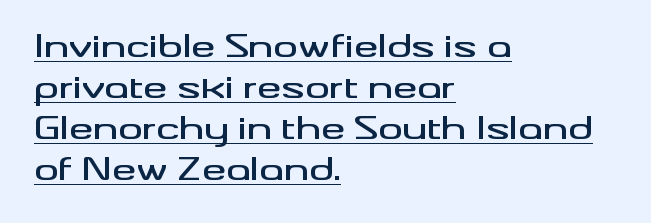
{"serif": "no", "italic": "no", "width": "wide", "stroke_contrast": "medium", "x_height": "small", "monospaced": "no", "underline": "yes", "align": "left", "line_spacing": "normal", "line_spacing_ratio": 1.37, "letter_spacing": "normal", "letter_spacing_em": 0.0, "glyph_px": 30}
